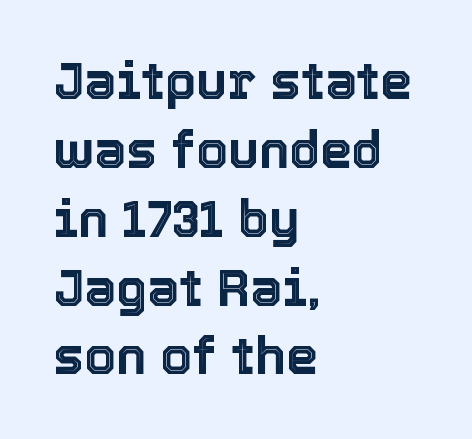
Bare-footed words on every line. In CSS terms this would be text-align: left. This sample uses an upright cut, with every glyph sitting square on the baseline. These lines are rendered in a variable-pitch font. Vertically, the passage feels balanced, rows spaced as you'd expect. The letters sit at their default tracking, neither squeezed nor spread.
